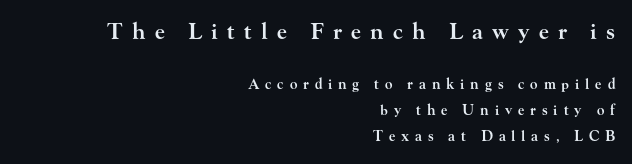
Q: Is the text bold? A: Semi-bold.
Q: Is the text italic (slanted)? A: No, it is upright.
Q: Is the text underlined? A: No.
Q: How is the paragraph aligned? A: Right-aligned.
Q: Is the spacing between letters normal or unusually wide? A: Unusually wide.
Q: Which block of text is set in a larger size, the first (top) or the second (bottom)? A: The first (top) one.
